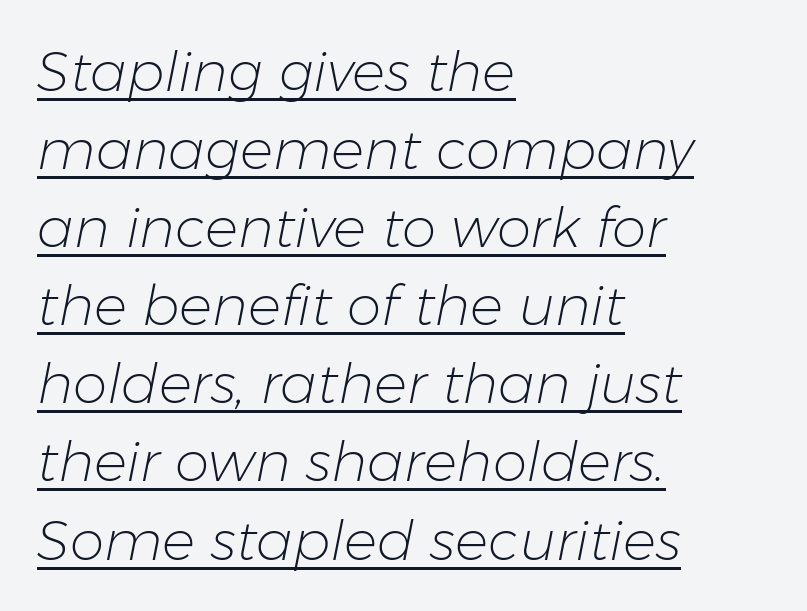
Alignment: flush left. The lines sit at an ordinary, default distance from one another. Inter-character spacing is left at the font's built-in metrics. The strokes are not fattened; the text isn't bold. The lettering is marked with a stroke running underneath it. Is this a fixed-width face? No — the glyphs have proportional, varying widths.
